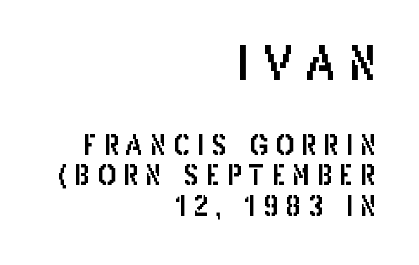
{"serif": "no", "italic": "no", "width": "condensed", "stroke_contrast": "low", "x_height": "large", "monospaced": "no", "underline": "no", "align": "right", "line_spacing": "tight", "line_spacing_ratio": 1.12, "letter_spacing": "wide", "letter_spacing_em": 0.27, "larger_block": "first", "size_ratio": 1.74, "glyph_px": 47}
